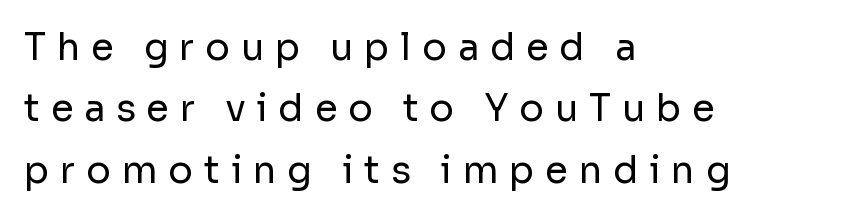
{"serif": "no", "italic": "no", "bold": "no", "weight": "regular", "width": "normal", "stroke_contrast": "low", "x_height": "medium", "monospaced": "no", "underline": "no", "align": "left", "line_spacing": "normal", "line_spacing_ratio": 1.66, "letter_spacing": "wide", "letter_spacing_em": 0.29, "glyph_px": 37}
